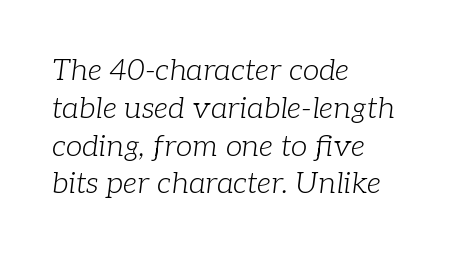
Is the block centered? No — it sits flush against the left margin. Letterform terminals end in serifs throughout the passage. Underlining? Definitely not there. Observe the ordinary spacing: letters are neighbours, not strangers. A quiet, ordinary-to-light weight characterises the typeface. The passage shown is typed in a proportional face where columns would drift.
